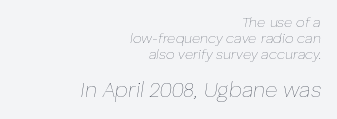
Check the space under the baseline: it is left empty. A light-to-regular cut is what we see here. The passage shown begins with its smaller block and ends with its larger one. A student would call this right alignment; a typographer would say flush right, rag left. Nobody touched the tracking dial on this one. The line-height multiplier appears low, near solid setting.
